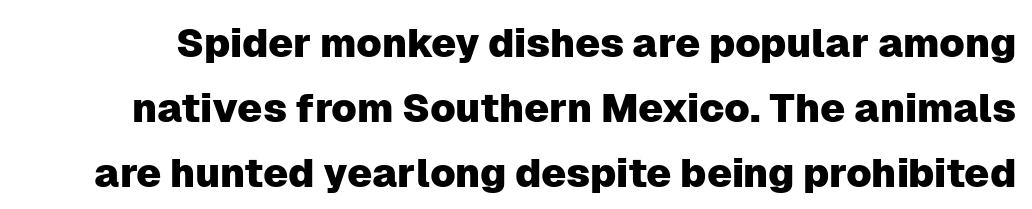
Unlike italic type, these characters show no tilt at all. Think of a printed novel: that variable character pitch is what you see here. Normally led — the rows are evenly, conventionally spaced. The space directly below the letters is spotless. The rendering keeps characters at their native spacing.
